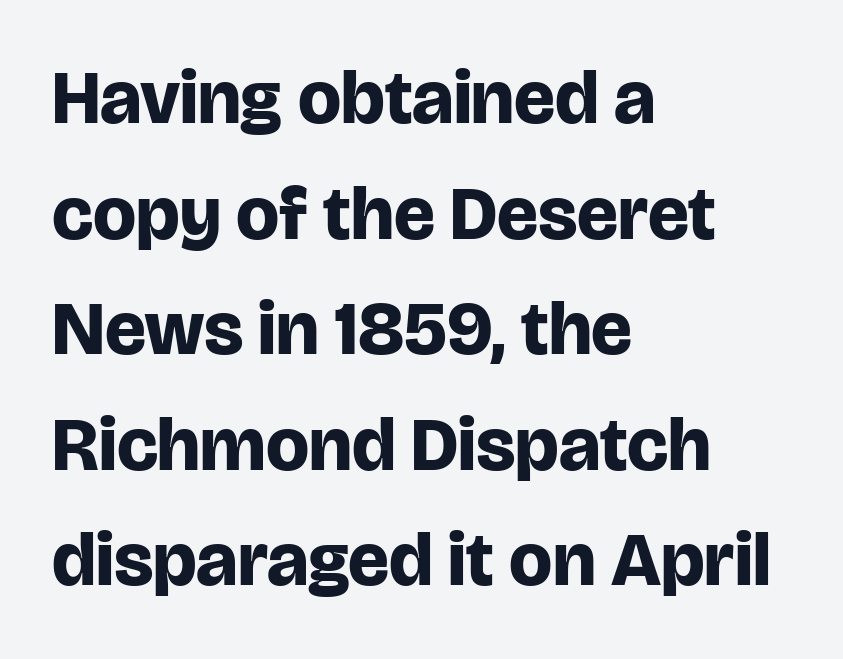
{"serif": "no", "italic": "no", "bold": "yes", "weight": "bold", "width": "normal", "stroke_contrast": "low", "x_height": "large", "monospaced": "no", "underline": "no", "align": "left", "line_spacing": "normal", "line_spacing_ratio": 1.52, "letter_spacing": "normal", "letter_spacing_em": 0.0, "glyph_px": 76}
